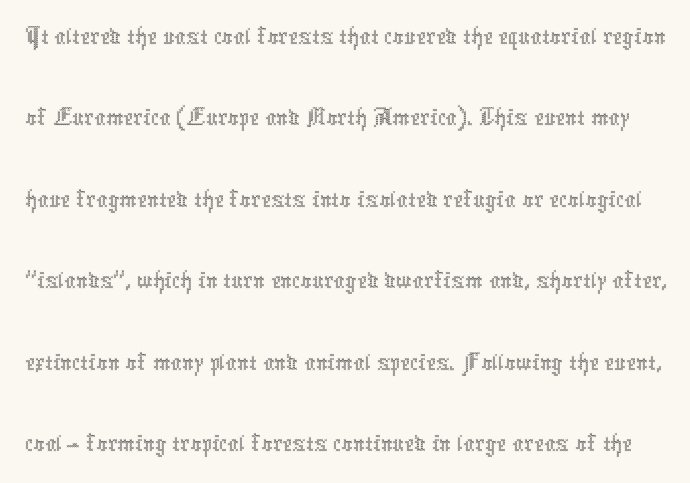
Q: Is the text bold? A: No.
Q: Is the text italic (slanted)? A: No, it is upright.
Q: Is the text underlined? A: No.
Q: Is the spacing between letters normal or unusually wide? A: Normal.
Q: Is the spacing between lines tight, normal or loose? A: Normal.
Q: Width (condensed, normal, or wide)? A: Condensed.
Q: x-height? A: Medium.
Q: Monospaced? A: No.
